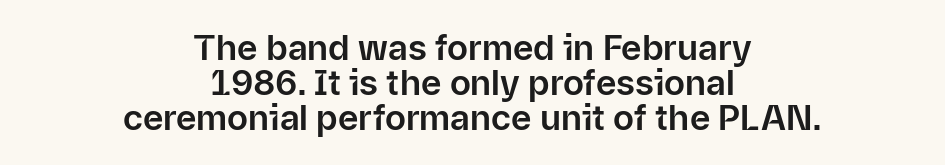
The image shows 35 px sans-serif type, upright; set centered, tight line spacing (1.0x), normal letter spacing, not underlined; low stroke contrast and a medium x-height.
